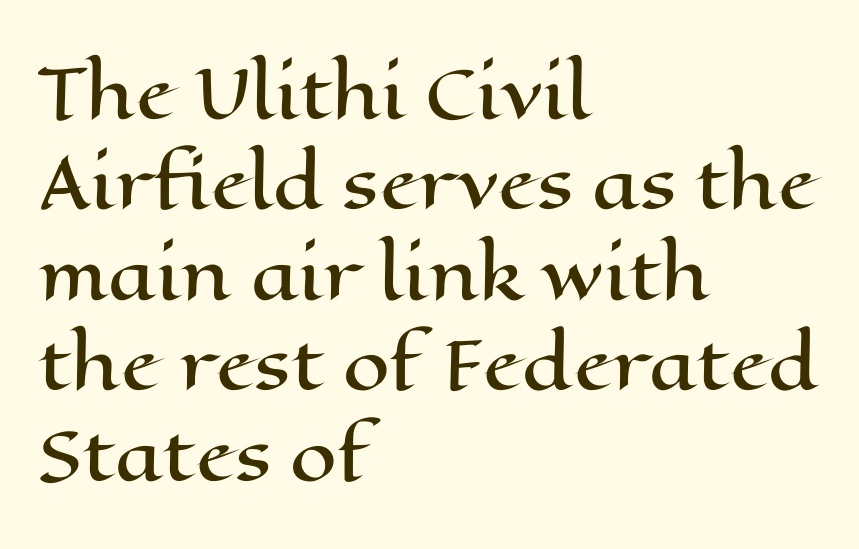
The image shows 67 px wide type, upright; set left-aligned, normal line spacing (1.35x), normal letter spacing, not underlined; high stroke contrast and a medium x-height.
